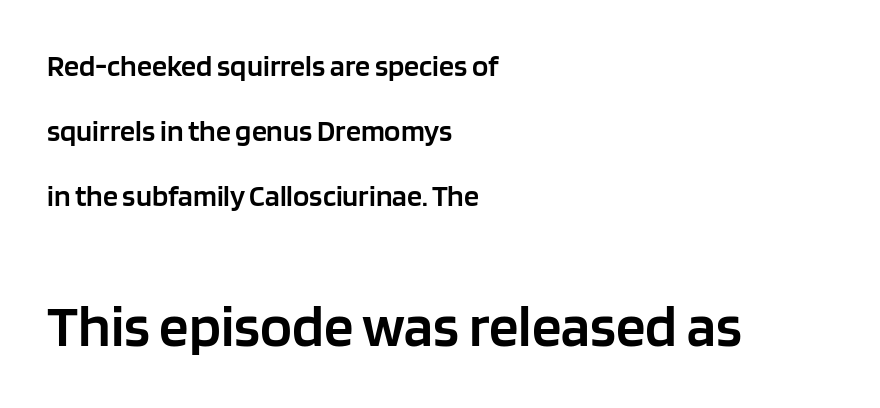
Unlike a traditional serif, this face leaves its strokes unadorned. If you drew a line through each stem, it would be perfectly vertical. The vertical gap from one line to the next is large. Varying glyph widths throughout — classic text-font behaviour. You could call the tracking neutral — neither tight nor loose.
